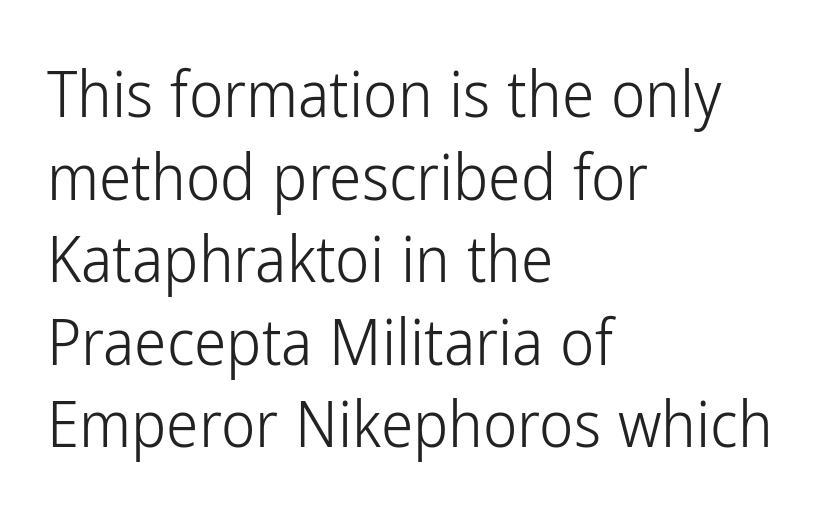
The letterforms sit shoulder to shoulder at normal distance. Quick note: not italic, upright. This sample has the flowing, uneven cadence of proportional lettering. Regarding leading, the lines here are spaced in the standard way. Weight: regular or lighter.
